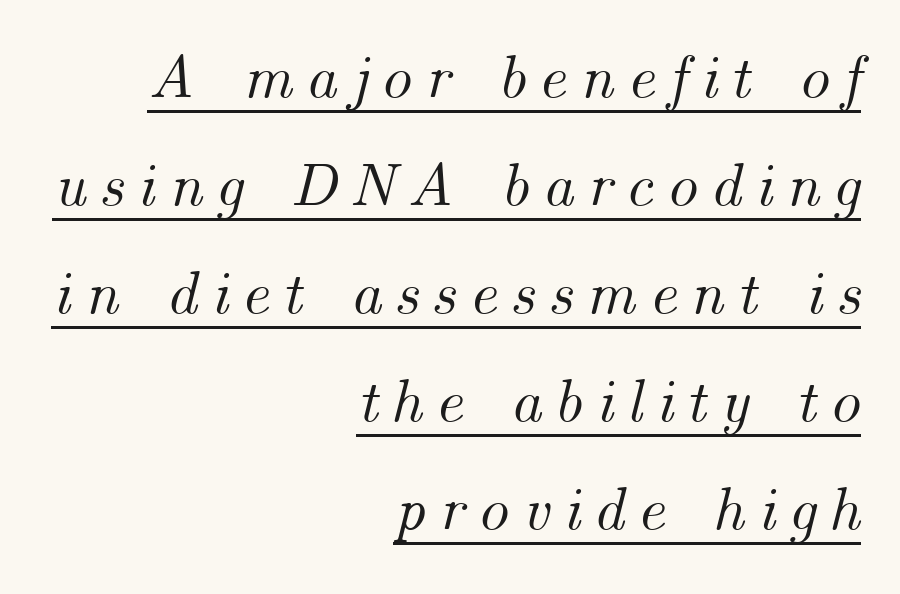
The image shows 62 px text type, italic (leaning right); set right-aligned, line spacing 1.74x, unusually wide letter spacing (+0.2 em), underlined; medium stroke contrast and a small x-height.
